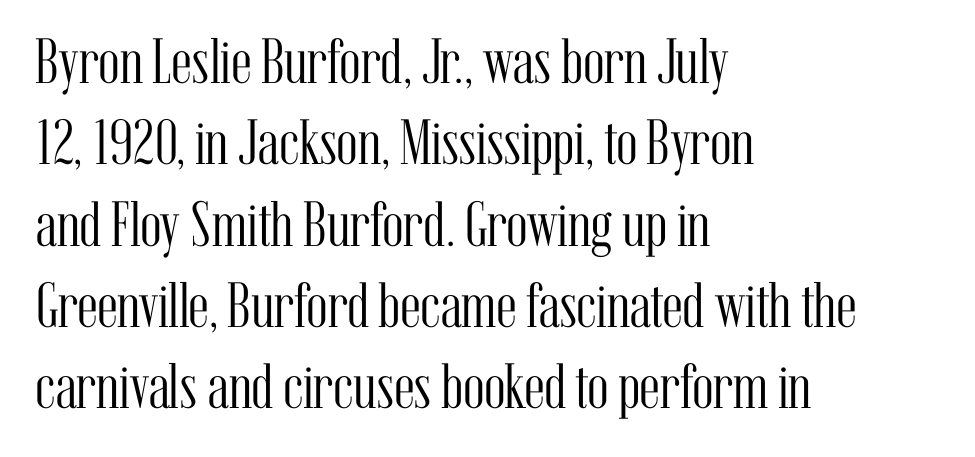
The image shows 64 px light, condensed serif type, upright; set left-aligned, normal line spacing (1.27x), normal letter spacing, not underlined; medium stroke contrast and a medium x-height.
